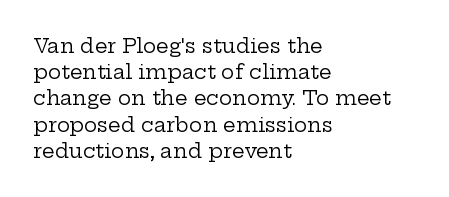
The image shows 20 px text type, upright; set left-aligned, normal line spacing (1.31x), normal letter spacing, not underlined.
